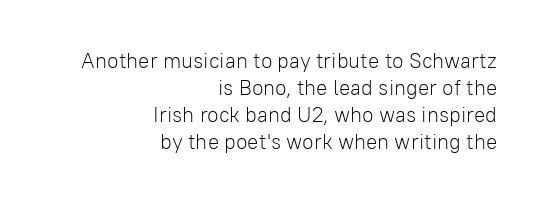
Q: Is the text bold? A: No.
Q: Is the text italic (slanted)? A: No, it is upright.
Q: Is the text underlined? A: No.
Q: How is the paragraph aligned? A: Right-aligned.
Q: Is the spacing between letters normal or unusually wide? A: Normal.
Q: Is the spacing between lines tight, normal or loose? A: Normal.
